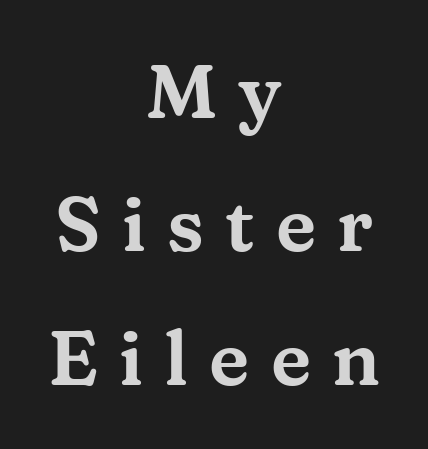
Q: Is the text italic (slanted)? A: No, it is upright.
Q: Is the typeface a serif or a sans-serif typeface? A: Serif.
Q: Is the text underlined? A: No.
Q: How is the paragraph aligned? A: Centered.
Q: Is the spacing between letters normal or unusually wide? A: Unusually wide.
Q: Width (condensed, normal, or wide)? A: Wide.
Q: Stroke contrast? A: Medium.
Q: x-height? A: Medium.
Q: Monospaced? A: No.
